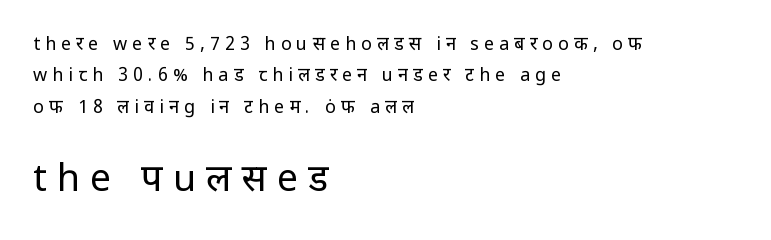
There is plenty of visible air inserted between adjacent glyphs. No chunkiness to these letters — they're not bold. Examine the stroke ends and you'll find no serifs. Nobody drew a line under any word here.
